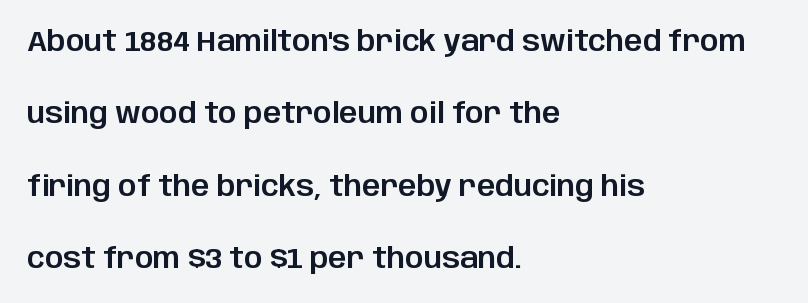
Q: Is the text italic (slanted)? A: No, it is upright.
Q: Is the typeface a serif or a sans-serif typeface? A: Sans-serif.
Q: Is the text underlined? A: No.
Q: How is the paragraph aligned? A: Left-aligned.
Q: Is the spacing between letters normal or unusually wide? A: Normal.
Q: Is the spacing between lines tight, normal or loose? A: Loose.
Q: Width (condensed, normal, or wide)? A: Normal.
Q: Stroke contrast? A: Low.
Q: x-height? A: Large.
Q: Monospaced? A: No.
